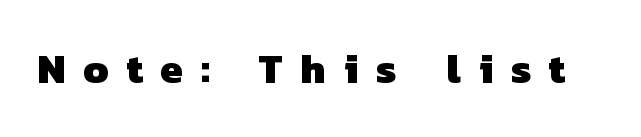
The image shows 41 px heavy sans-serif type; set unusually wide letter spacing (+0.44 em), not underlined; low stroke contrast and a medium x-height.
